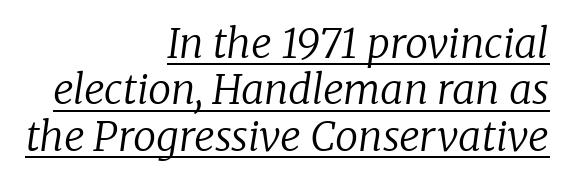
{"serif": "yes", "italic": "yes", "lean": "right", "slant_degrees": 8, "bold": "no", "weight": "regular", "width": "normal", "stroke_contrast": "low", "x_height": "medium", "monospaced": "no", "underline": "yes", "align": "right", "line_spacing": "tight", "line_spacing_ratio": 1.13, "letter_spacing": "normal", "letter_spacing_em": 0.0, "glyph_px": 41}
